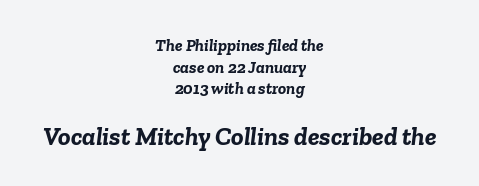
The image shows 26 px bold type, italic (leaning right); set centered, normal line spacing (1.27x), normal letter spacing, not underlined; the second (bottom) block is 1.53x larger.
